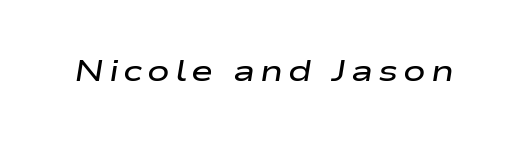
{"italic": "yes", "lean": "right", "slant_degrees": 9, "bold": "semi", "weight": "semibold", "width": "wide", "stroke_contrast": "low", "x_height": "medium", "monospaced": "no", "underline": "no", "glyph_px": 30}
